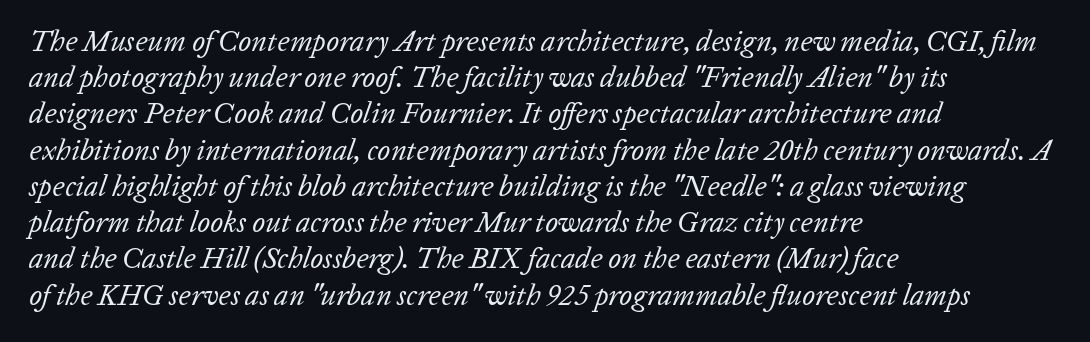
You could not count columns in this text — the font is proportionally spaced. Does extra space separate the letters? No, they use regular spacing. Leading: standard. Underlining? Definitely not there. The letterforms sit at book weight or below. Typeset ragged right — the left edge is the straight one.
